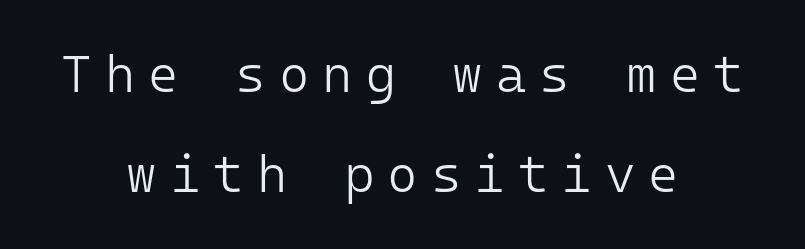
Q: Is the text bold? A: No.
Q: Is the text italic (slanted)? A: No, it is upright.
Q: Is the typeface a serif or a sans-serif typeface? A: Sans-serif.
Q: Is the text underlined? A: No.
Q: How is the paragraph aligned? A: Centered.
Q: Is the spacing between letters normal or unusually wide? A: Unusually wide.
Q: Is the spacing between lines tight, normal or loose? A: Loose.
Q: Width (condensed, normal, or wide)? A: Normal.
Q: Stroke contrast? A: Low.
Q: x-height? A: Medium.
Q: Monospaced? A: Yes.
